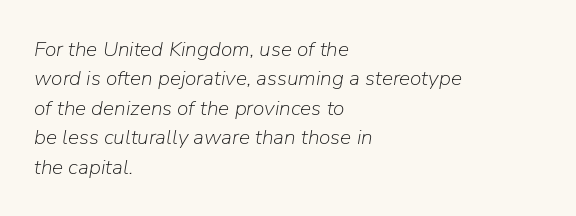
The image shows 21 px text type, italic (leaning right); set left-aligned, normal line spacing (1.4x), normal letter spacing, not underlined.
